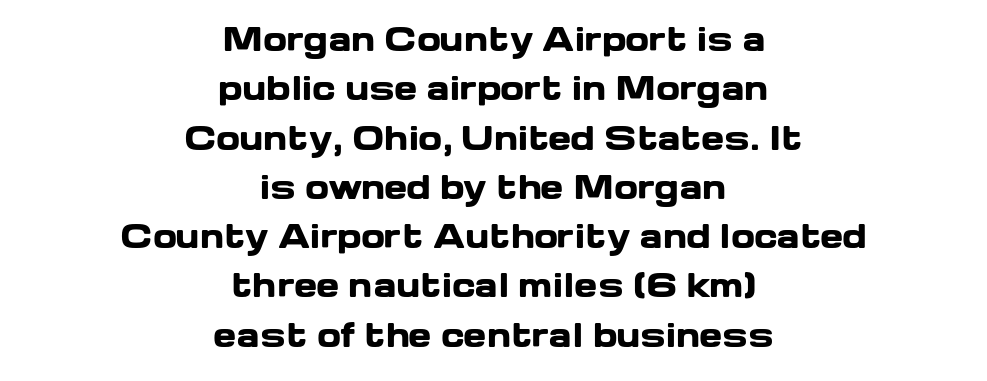
The image shows 31 px heavy, wide sans-serif type, upright; set centered, normal line spacing (1.59x), normal letter spacing, not underlined; low stroke contrast and a medium x-height.
